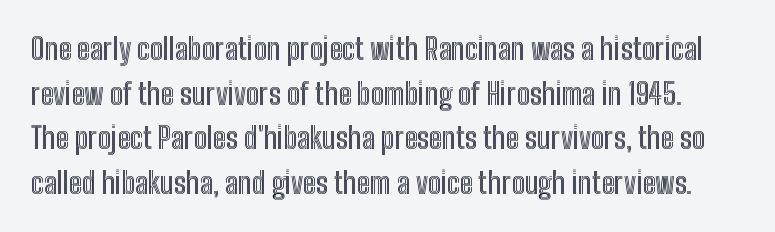
If you drew a line through each stem, it would be perfectly vertical. Decoration check: the copy has no underline. Leading: standard. Do the characters align in a grid? No, the font is proportional.
